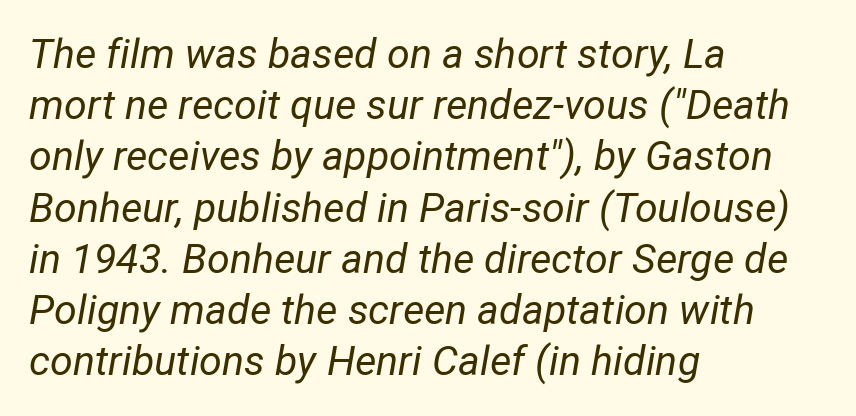
{"italic": "yes", "lean": "right", "slant_degrees": 12, "bold": "no", "weight": "regular", "width": "normal", "stroke_contrast": "low", "x_height": "medium", "monospaced": "no", "underline": "no", "align": "left", "line_spacing": "normal", "line_spacing_ratio": 1.25, "letter_spacing": "normal", "letter_spacing_em": 0.0, "glyph_px": 41}
